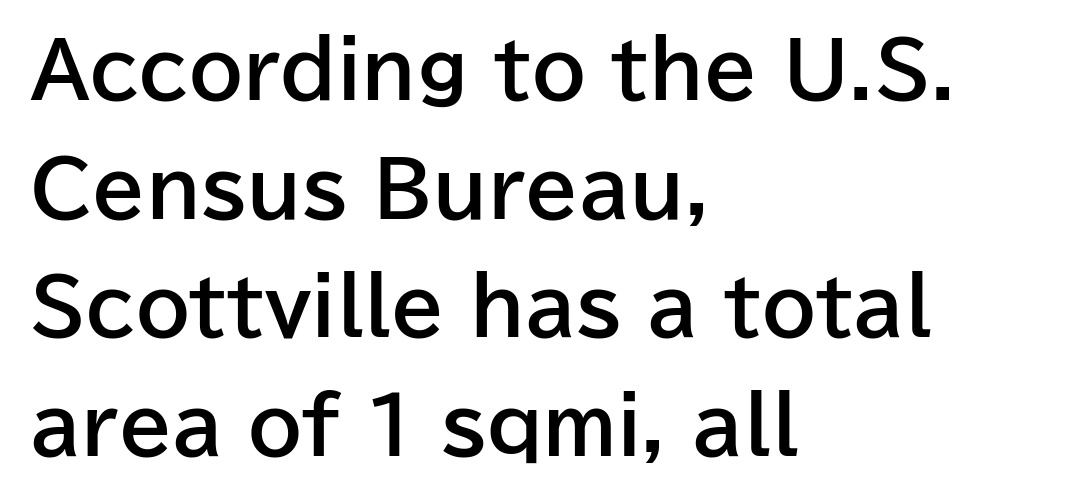
{"serif": "no", "italic": "no", "bold": "yes", "weight": "bold", "width": "normal", "stroke_contrast": "low", "x_height": "medium", "monospaced": "no", "underline": "no", "align": "left", "line_spacing": "normal", "line_spacing_ratio": 1.54, "letter_spacing": "normal", "letter_spacing_em": 0.0, "glyph_px": 77}
